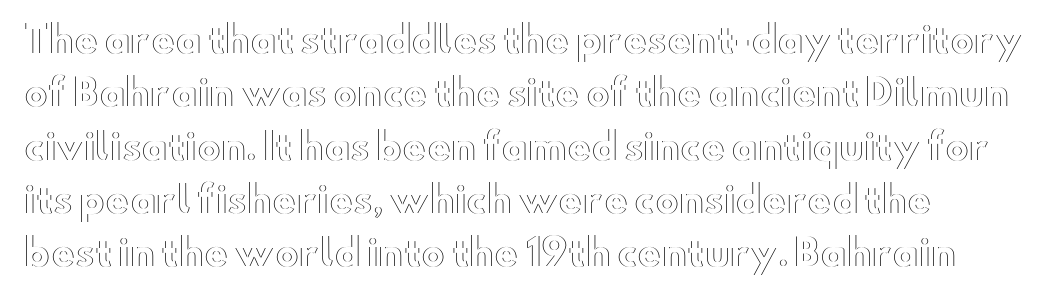
Q: Is the text italic (slanted)? A: No, it is upright.
Q: Is the text underlined? A: No.
Q: Is the spacing between letters normal or unusually wide? A: Normal.
Q: Is the spacing between lines tight, normal or loose? A: Normal.
Q: Width (condensed, normal, or wide)? A: Wide.
Q: x-height? A: Small.
Q: Monospaced? A: No.
